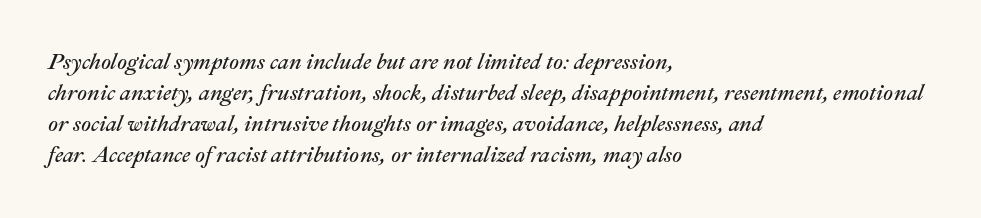
The image shows 22 px text type, italic (leaning right); set left-aligned, normal line spacing (1.41x), normal letter spacing, not underlined.
